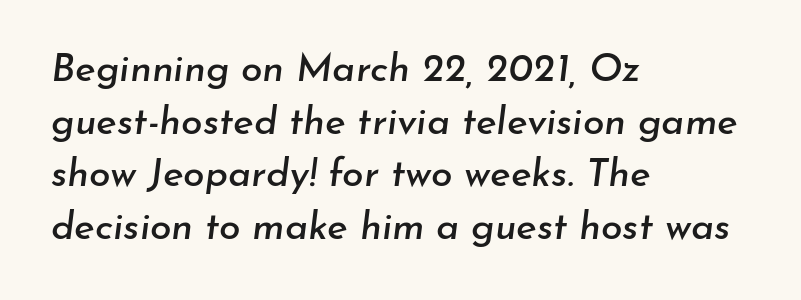
Short and long lines alike share a common starting point at left. Here the glyphs are tracked normally, forming tight word shapes. You could not count columns in this text — the font is proportionally spaced. The lettering tilts uniformly, giving the passage an italic look.
